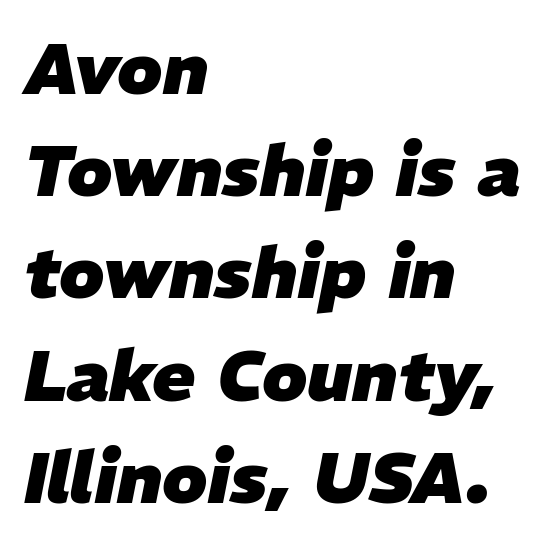
The image shows 71 px heavy type, italic (leaning right); set left-aligned, normal line spacing (1.44x), normal letter spacing, not underlined; low stroke contrast and a medium x-height.
